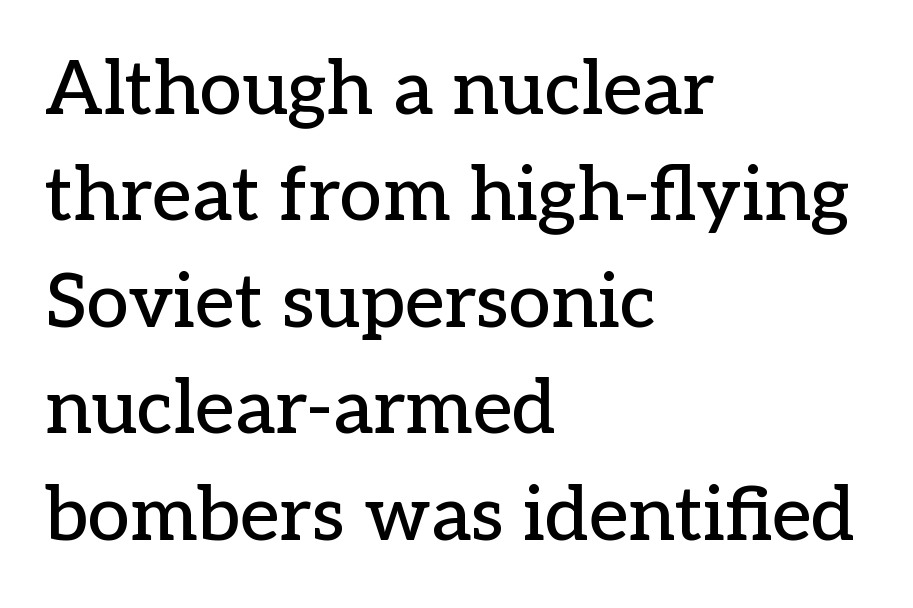
The image shows 76 px serif type, upright; set left-aligned, normal line spacing (1.4x), normal letter spacing, not underlined; low stroke contrast and a medium x-height.
